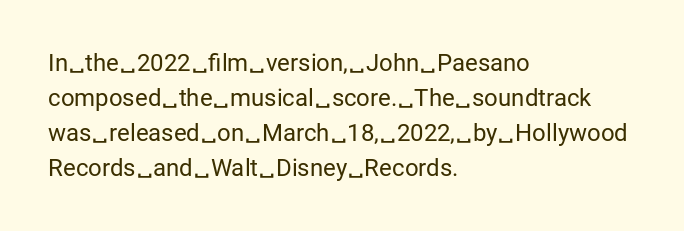
Q: Is the text bold? A: No.
Q: Is the text italic (slanted)? A: No, it is upright.
Q: Is the text underlined? A: No.
Q: How is the paragraph aligned? A: Left-aligned.
Q: Is the spacing between letters normal or unusually wide? A: Normal.
Q: Is the spacing between lines tight, normal or loose? A: Normal.
